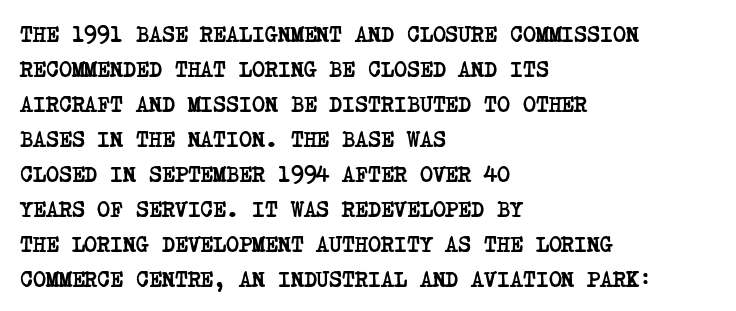
Q: Is the text bold? A: Yes.
Q: Is the text underlined? A: No.
Q: How is the paragraph aligned? A: Left-aligned.
Q: Is the spacing between letters normal or unusually wide? A: Normal.
Q: Is the spacing between lines tight, normal or loose? A: Normal.
